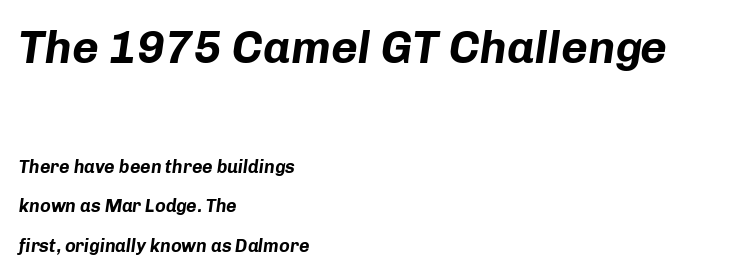
The strip under each line holds only bare page. Students, this is bold: see how much ink each stroke carries. The rendering anchors every line to the left-hand side. No extra tracking has been applied to these lines. Is this a fixed-width face? No — the glyphs have proportional, varying widths. The rendering shrinks the type as you move from the upper chunk to the lower.
